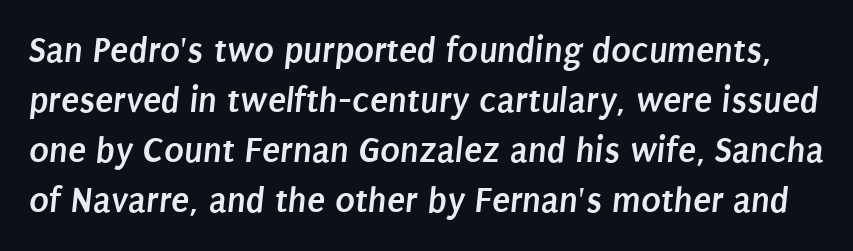
In terms of letterspacing, this is plain default setting. You could not count columns in this text — the font is proportionally spaced. Whoever set this chose a conventional vertical rhythm. You can tell from the bare stems that sans-serif type was used.
